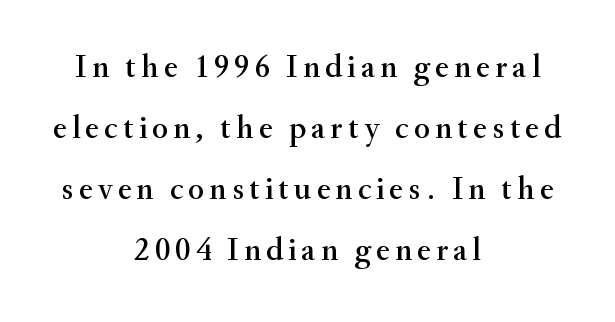
Beneath every word, the page is bare. Does the type have serifs? Yes, each stem ends in a small foot. In CSS terms this would be text-align: center. The lettering holds an erect, upright posture throughout. Proportional: the letters do not fall into vertical columns.
